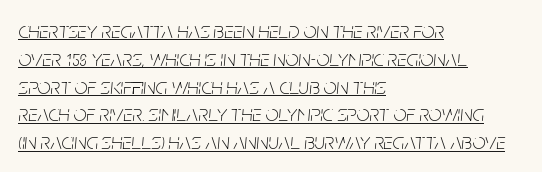
Quick note: underline on. Default kerning and tracking; the words read as compact shapes. Heft: none added — not bold. Italic? Definitely — the glyphs are oblique. These lines stack with their left ends in a neat column.
